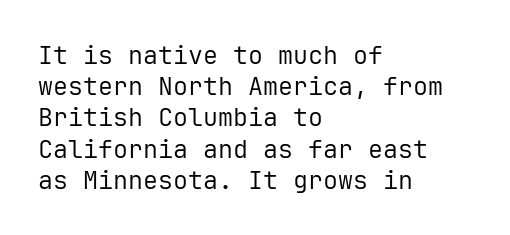
Q: Is the text bold? A: No.
Q: Is the text italic (slanted)? A: No, it is upright.
Q: Is the text underlined? A: No.
Q: How is the paragraph aligned? A: Left-aligned.
Q: Is the spacing between letters normal or unusually wide? A: Normal.
Q: Is the spacing between lines tight, normal or loose? A: Normal.
